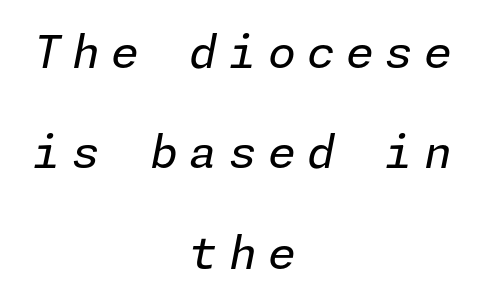
Tall strokes in this sample are angled rather than plumb. A typesetter would call this heavily tracked-out type. Descenders are the only things crossing below the line. Does the copy run flush right? No — it is centered line by line. Line spacing here is loose. Caption: face not bold, strokes unweighted.
